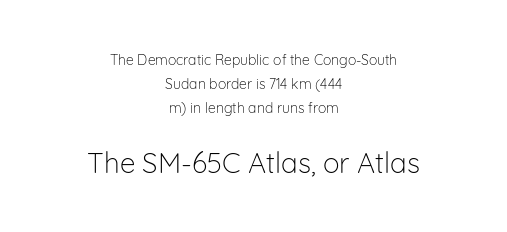
{"serif": "no", "italic": "no", "bold": "no", "weight": "light", "width": "normal", "stroke_contrast": "low", "x_height": "medium", "monospaced": "no", "underline": "no", "align": "center", "line_spacing_ratio": 1.71, "letter_spacing": "normal", "letter_spacing_em": 0.0, "larger_block": "second", "size_ratio": 2.0, "glyph_px": 28}
